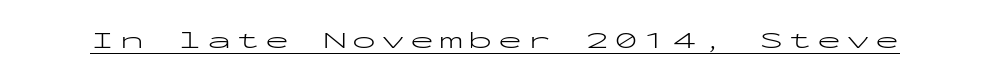
Q: Is the text bold? A: No.
Q: Is the text italic (slanted)? A: No, it is upright.
Q: Is the text underlined? A: Yes.
Q: Is the spacing between letters normal or unusually wide? A: Unusually wide.
